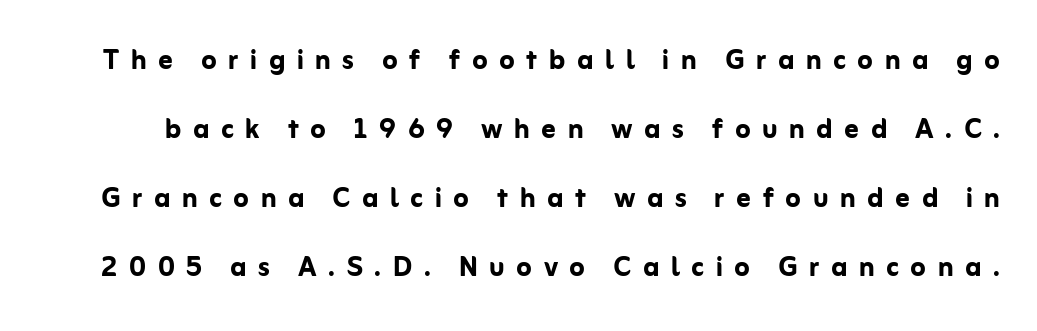
{"serif": "no", "italic": "no", "bold": "yes", "weight": "semibold", "width": "normal", "stroke_contrast": "low", "x_height": "medium", "monospaced": "no", "underline": "no", "line_spacing": "loose", "line_spacing_ratio": 1.97, "letter_spacing": "wide", "letter_spacing_em": 0.33, "glyph_px": 35}
